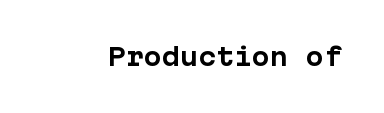
What stands out about the letter spacing? Nothing — it is the standard amount. Upright lettering throughout. Bold? Absolutely — the strokes are thick and heavy. The glyphs are unaccompanied by any horizontal stroke below them.
